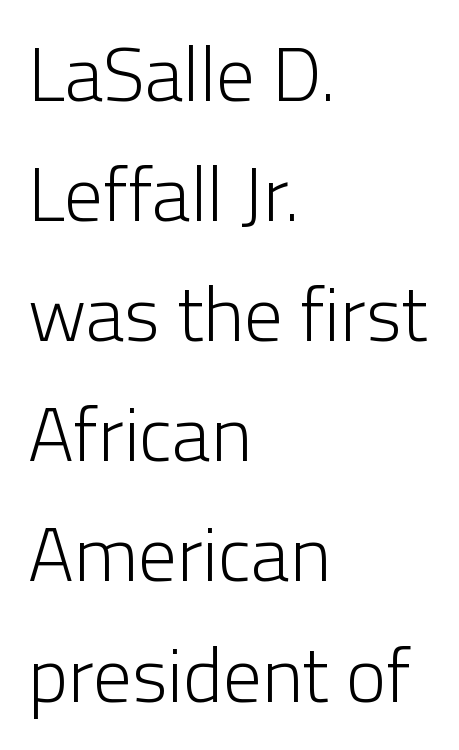
Spacing between characters is what you'd get straight out of the box. This rendering features lettering with no underline. Grotesque or geometric, the face here clearly has no serifs. Varying glyph widths throughout — classic text-font behaviour.
